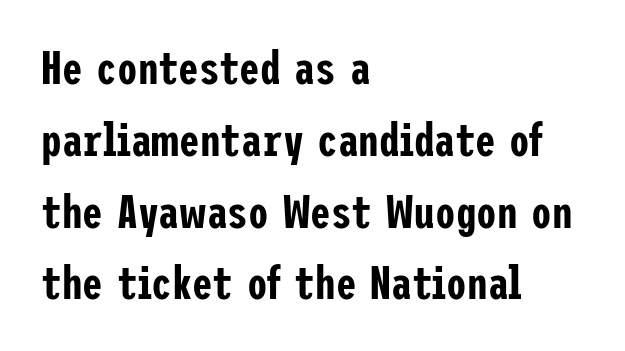
The image shows 46 px condensed sans-serif type, upright; set left-aligned, normal line spacing (1.56x), normal letter spacing, not underlined; low stroke contrast and a medium x-height.
